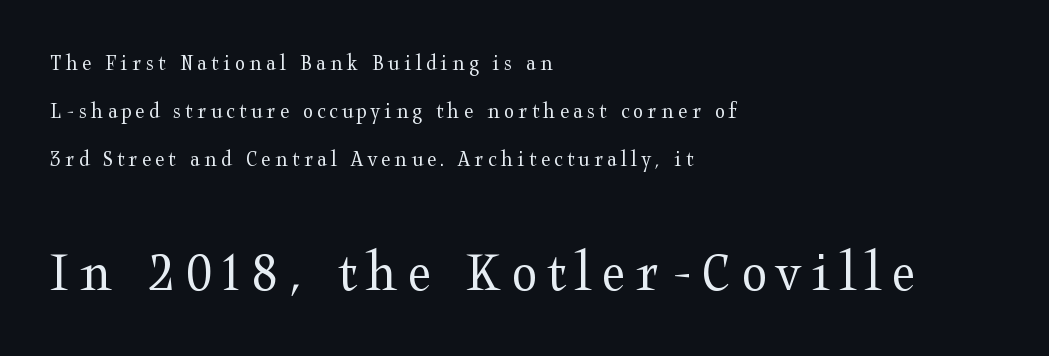
The letters in the lower block stand taller than those in the block above. Classification — serif. Only glyphs here, with clear space below each row. This is not heavy type; no bold has been used. The letters advance in unequal steps, a hallmark of proportional type. The letters stand upright; this is a roman face.
